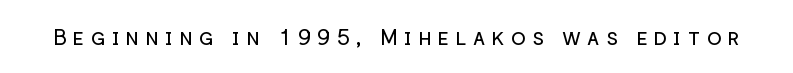
Short note: letters widely spaced. Does the lettering tilt? It doesn't — this is upright. The words here are not underlined. Weight: not bold — regular or lighter.
